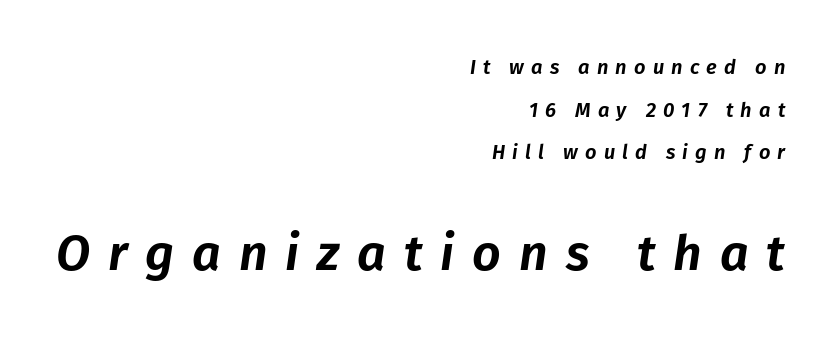
The image shows 50 px text type, italic (leaning right); set right-aligned, loose line spacing (2.13x), unusually wide letter spacing (+0.36 em), not underlined; the second (bottom) block is 2.5x larger; low stroke contrast and a medium x-height.
